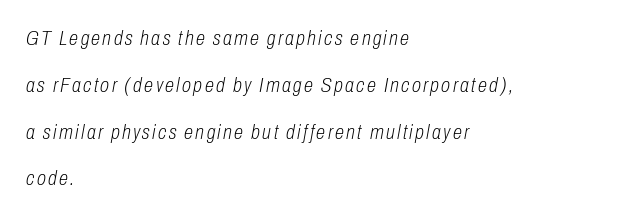
{"italic": "yes", "lean": "right", "slant_degrees": 10, "bold": "no", "underline": "no", "align": "left", "line_spacing": "loose", "line_spacing_ratio": 2.23, "glyph_px": 21}
